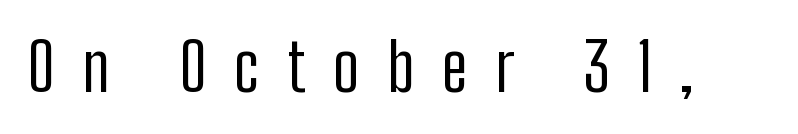
The image shows 66 px regular-weight, condensed sans-serif type, upright; set unusually wide letter spacing (+0.42 em), not underlined; low stroke contrast and a medium x-height.
